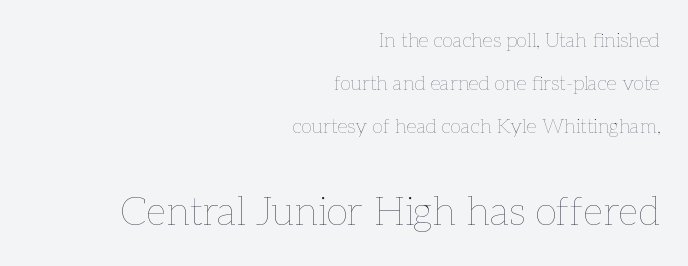
{"italic": "no", "bold": "no", "weight": "thin", "width": "normal", "stroke_contrast": "low", "x_height": "medium", "monospaced": "no", "underline": "no", "align": "right", "line_spacing": "loose", "line_spacing_ratio": 2.14, "letter_spacing": "normal", "letter_spacing_em": 0.0, "larger_block": "second", "size_ratio": 2.0, "glyph_px": 40}
